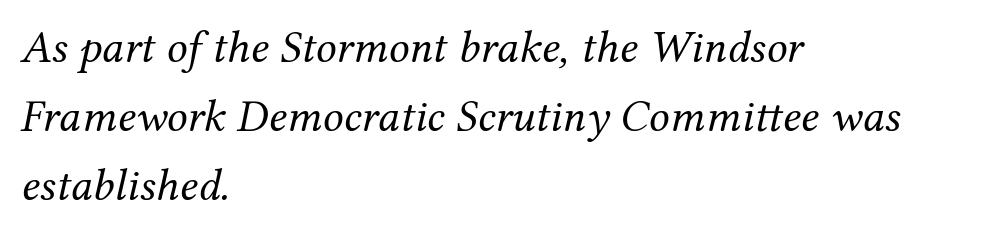
{"serif": "yes", "italic": "yes", "lean": "right", "slant_degrees": 12, "bold": "no", "weight": "regular", "width": "normal", "stroke_contrast": "medium", "x_height": "medium", "monospaced": "no", "underline": "no", "align": "left", "line_spacing": "normal", "line_spacing_ratio": 1.5, "letter_spacing": "normal", "letter_spacing_em": 0.0, "glyph_px": 46}
